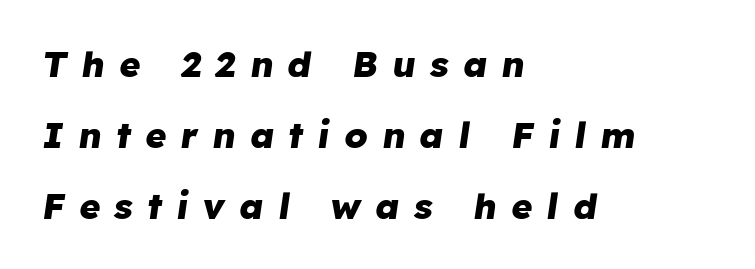
The image shows 36 px heavy type, italic (leaning right); set left-aligned, loose line spacing (1.97x), unusually wide letter spacing (+0.4 em), not underlined; low stroke contrast and a medium x-height.
